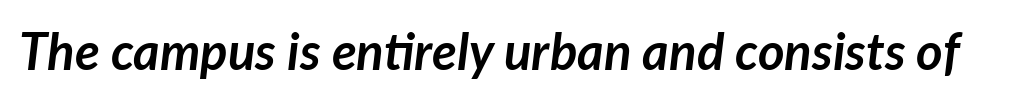
The image shows 51 px semibold type, italic (leaning right); set normal letter spacing, not underlined; low stroke contrast and a medium x-height.
